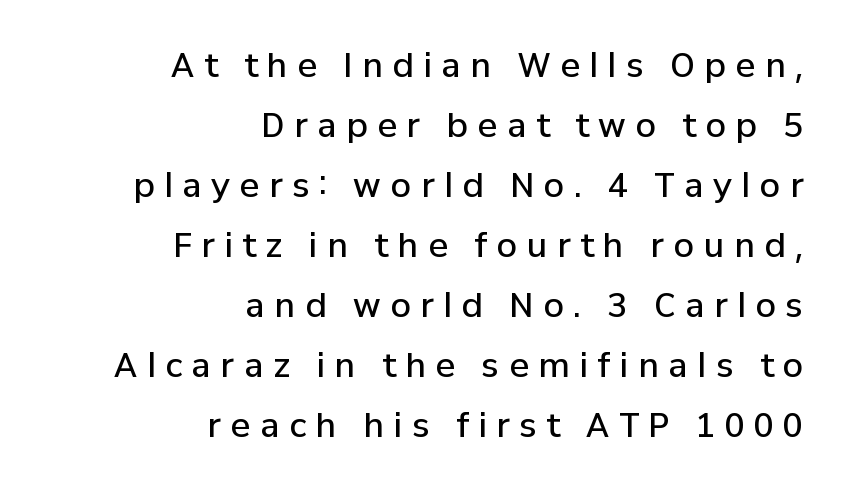
The image shows 33 px semibold sans-serif type, upright; set right-aligned, line spacing 1.82x, unusually wide letter spacing (+0.29 em), not underlined; low stroke contrast and a medium x-height.
